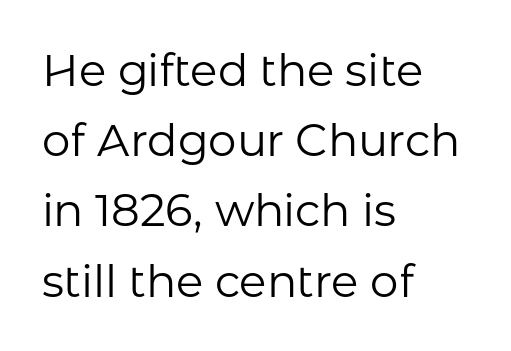
Q: Is the text bold? A: No.
Q: Is the text italic (slanted)? A: No, it is upright.
Q: Is the typeface a serif or a sans-serif typeface? A: Sans-serif.
Q: Is the text underlined? A: No.
Q: How is the paragraph aligned? A: Left-aligned.
Q: Is the spacing between letters normal or unusually wide? A: Normal.
Q: Is the spacing between lines tight, normal or loose? A: Normal.
Q: Width (condensed, normal, or wide)? A: Normal.
Q: Stroke contrast? A: Low.
Q: x-height? A: Medium.
Q: Monospaced? A: No.
